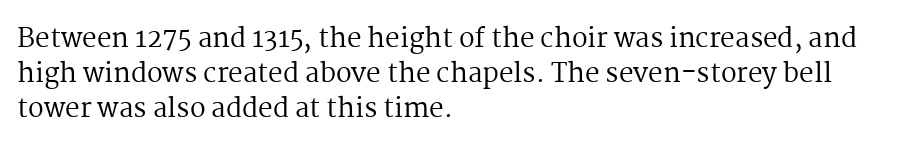
The image shows 26 px text type, upright; set left-aligned, normal line spacing (1.34x), normal letter spacing, not underlined.
